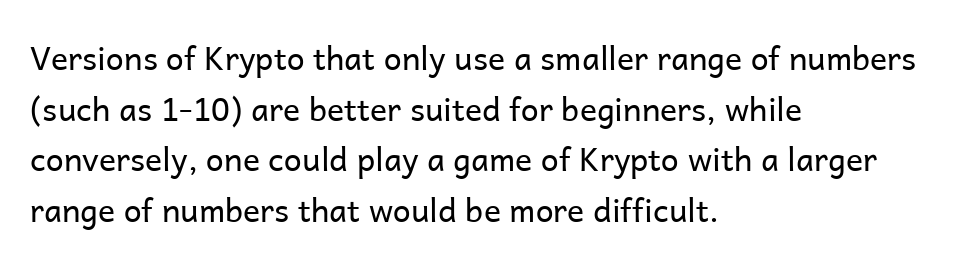
{"serif": "no", "italic": "no", "bold": "no", "weight": "regular", "width": "normal", "stroke_contrast": "low", "x_height": "medium", "monospaced": "no", "underline": "no", "align": "left", "line_spacing": "normal", "line_spacing_ratio": 1.58, "letter_spacing": "normal", "letter_spacing_em": 0.0, "glyph_px": 32}
